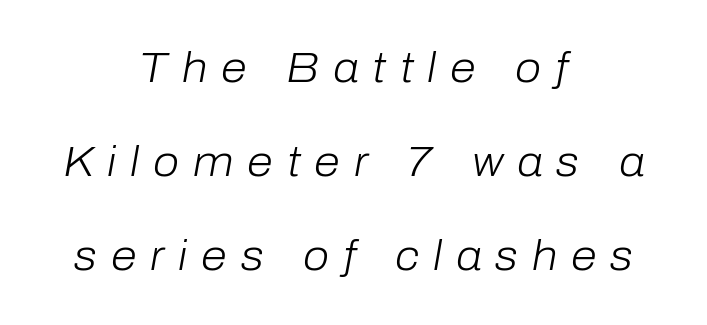
The image shows 42 px light type, italic (leaning right); set centered, loose line spacing (2.24x), unusually wide letter spacing (+0.33 em), not underlined; low stroke contrast and a medium x-height.
